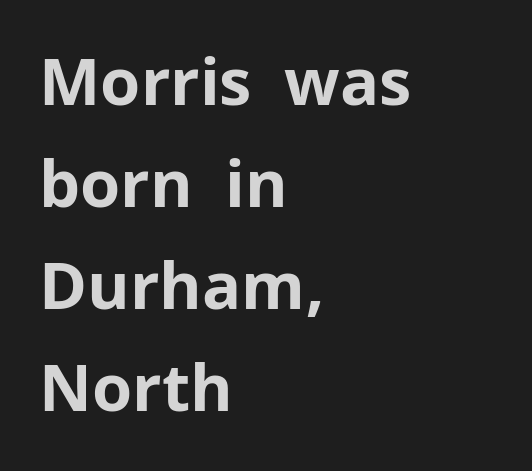
The image shows 65 px bold sans-serif type, upright; set left-aligned, normal line spacing (1.57x), normal letter spacing, not underlined; low stroke contrast and a medium x-height.
